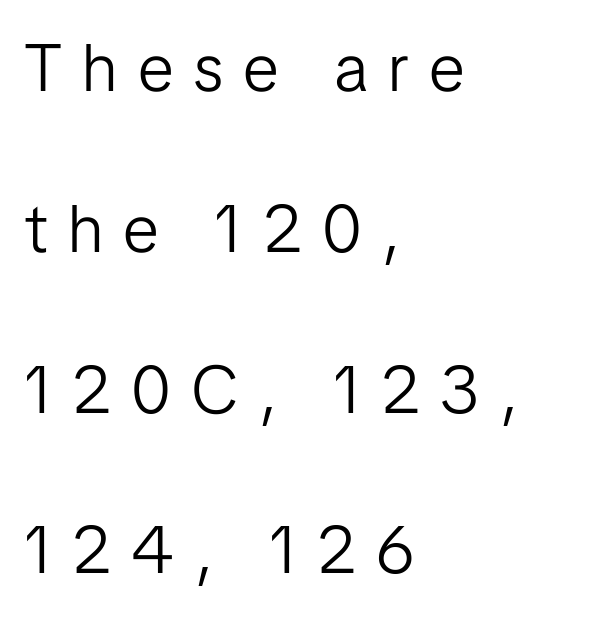
{"serif": "no", "italic": "no", "bold": "no", "weight": "light", "width": "normal", "stroke_contrast": "low", "x_height": "medium", "monospaced": "no", "underline": "no", "align": "left", "line_spacing": "loose", "line_spacing_ratio": 2.4, "letter_spacing": "wide", "letter_spacing_em": 0.3, "glyph_px": 67}
